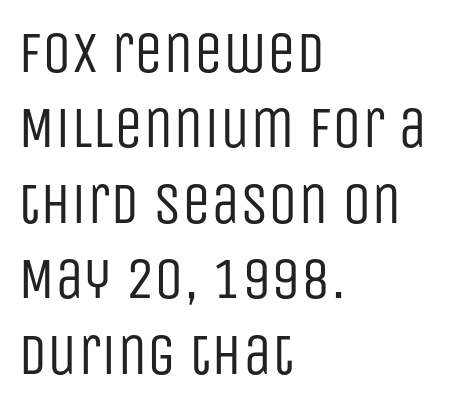
The image shows 58 px regular-weight, condensed sans-serif type, upright; set left-aligned, normal line spacing (1.3x), normal letter spacing, not underlined; low stroke contrast and a large x-height.
